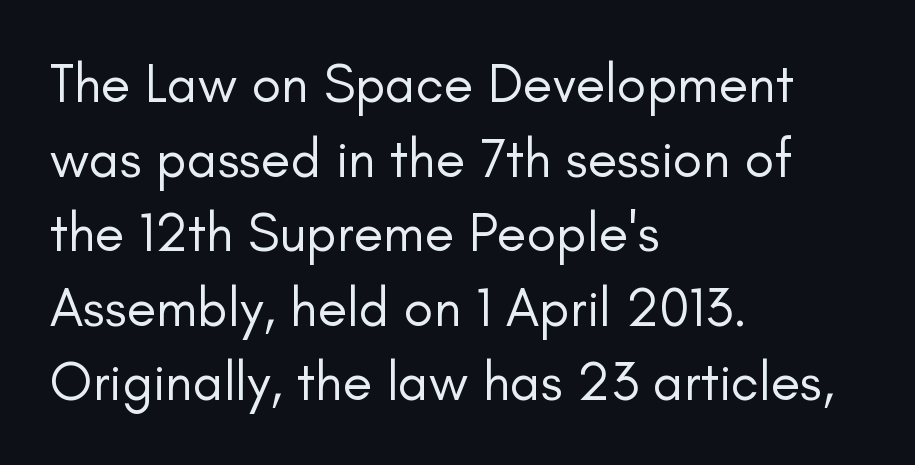
The image shows 54 px regular-weight sans-serif type, upright; set left-aligned, normal line spacing (1.38x), normal letter spacing, not underlined; low stroke contrast and a small x-height.
